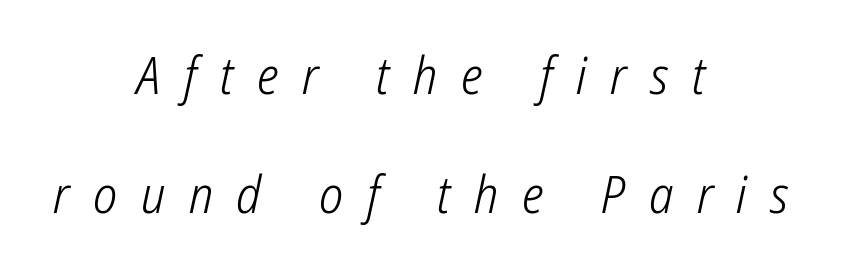
The image shows 51 px light, condensed sans-serif type; set centered, loose line spacing (2.34x), unusually wide letter spacing (+0.46 em), not underlined; low stroke contrast and a medium x-height.
